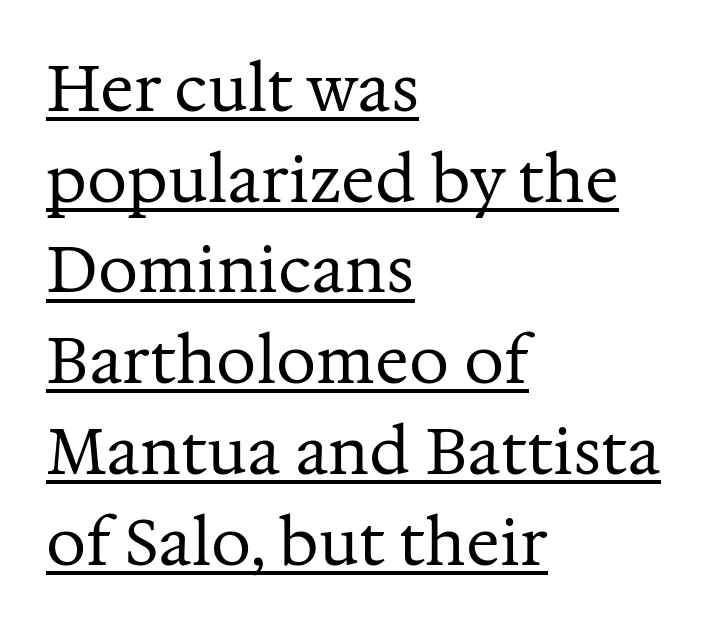
Q: Is the text bold? A: No.
Q: Is the text italic (slanted)? A: No, it is upright.
Q: Is the typeface a serif or a sans-serif typeface? A: Serif.
Q: Is the text underlined? A: Yes.
Q: How is the paragraph aligned? A: Left-aligned.
Q: Is the spacing between letters normal or unusually wide? A: Normal.
Q: Is the spacing between lines tight, normal or loose? A: Normal.
Q: Width (condensed, normal, or wide)? A: Normal.
Q: Stroke contrast? A: Medium.
Q: x-height? A: Medium.
Q: Monospaced? A: No.
